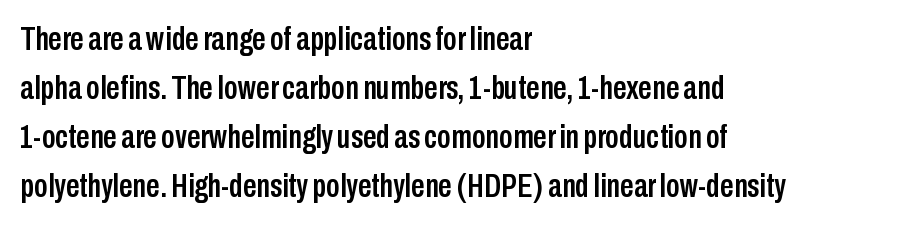
Q: Is the text italic (slanted)? A: No, it is upright.
Q: Is the typeface a serif or a sans-serif typeface? A: Sans-serif.
Q: Is the text underlined? A: No.
Q: How is the paragraph aligned? A: Left-aligned.
Q: Is the spacing between letters normal or unusually wide? A: Normal.
Q: Is the spacing between lines tight, normal or loose? A: Normal.
Q: Width (condensed, normal, or wide)? A: Condensed.
Q: Stroke contrast? A: Low.
Q: x-height? A: Medium.
Q: Monospaced? A: No.
